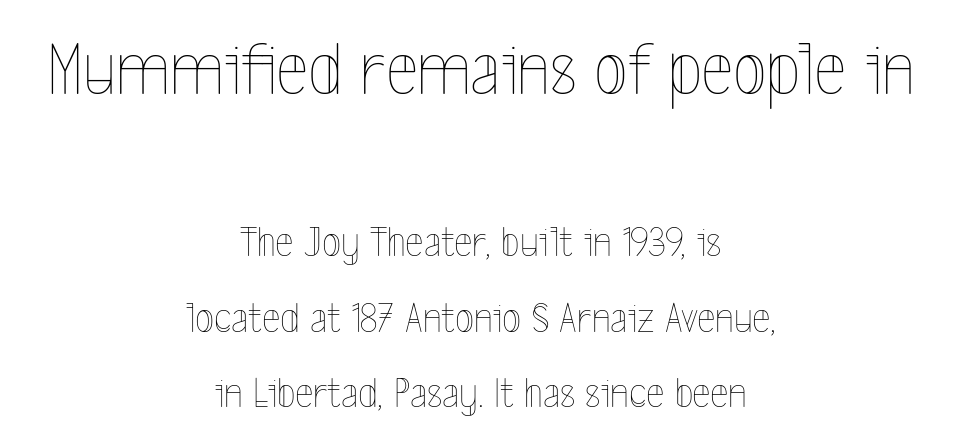
Q: Is the text bold? A: No.
Q: Is the text italic (slanted)? A: No, it is upright.
Q: Is the text underlined? A: No.
Q: How is the paragraph aligned? A: Centered.
Q: Is the spacing between letters normal or unusually wide? A: Normal.
Q: Which block of text is set in a larger size, the first (top) or the second (bottom)? A: The first (top) one.
Q: Width (condensed, normal, or wide)? A: Condensed.
Q: x-height? A: Medium.
Q: Monospaced? A: No.
